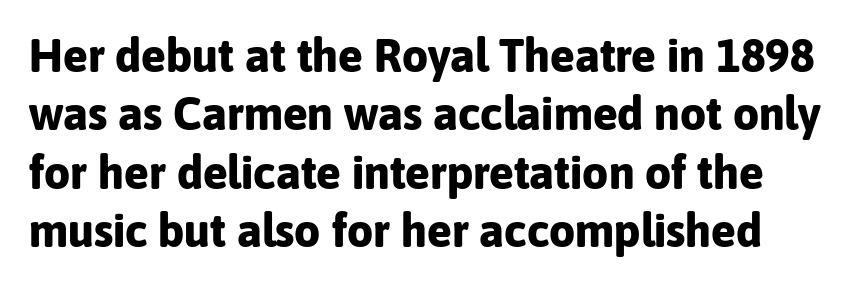
{"serif": "no", "italic": "no", "bold": "yes", "weight": "bold", "width": "normal", "stroke_contrast": "low", "x_height": "medium", "monospaced": "no", "underline": "no", "line_spacing": "normal", "line_spacing_ratio": 1.27, "letter_spacing": "normal", "letter_spacing_em": 0.0, "glyph_px": 46}
